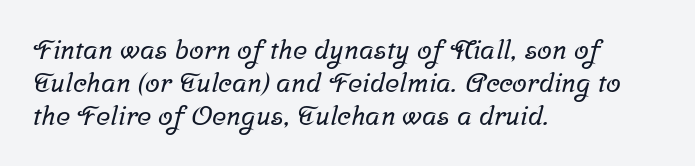
Q: Is the text underlined? A: No.
Q: How is the paragraph aligned? A: Left-aligned.
Q: Is the spacing between letters normal or unusually wide? A: Normal.
